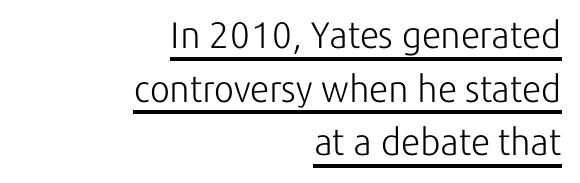
The image shows 37 px light sans-serif type, upright; set right-aligned, normal line spacing (1.45x), normal letter spacing, underlined; low stroke contrast and a medium x-height.
